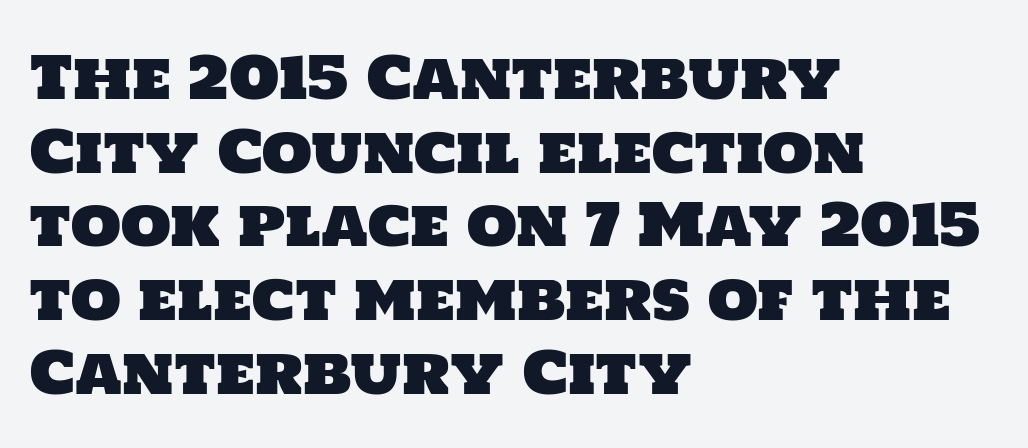
The image shows 58 px sans-serif type; set left-aligned, normal line spacing (1.27x), normal letter spacing, not underlined; low stroke contrast and a large x-height.
